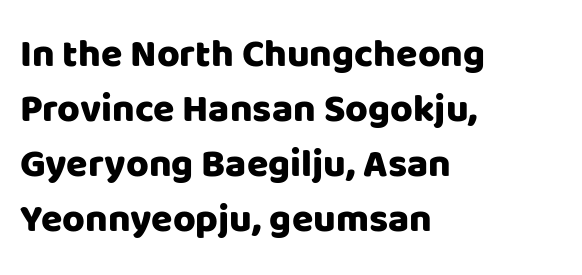
The image shows 39 px sans-serif type, upright; set left-aligned, normal line spacing (1.41x), normal letter spacing, not underlined; low stroke contrast and a large x-height.
